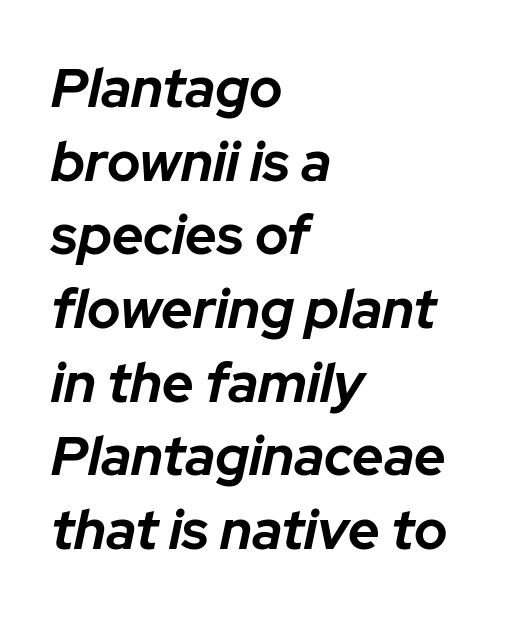
Q: Is the text bold? A: Yes.
Q: Is the text italic (slanted)? A: Yes, it leans right by about 12 degrees.
Q: Is the text underlined? A: No.
Q: How is the paragraph aligned? A: Left-aligned.
Q: Is the spacing between letters normal or unusually wide? A: Normal.
Q: Is the spacing between lines tight, normal or loose? A: Normal.
Q: Width (condensed, normal, or wide)? A: Normal.
Q: Stroke contrast? A: Low.
Q: x-height? A: Medium.
Q: Monospaced? A: No.
